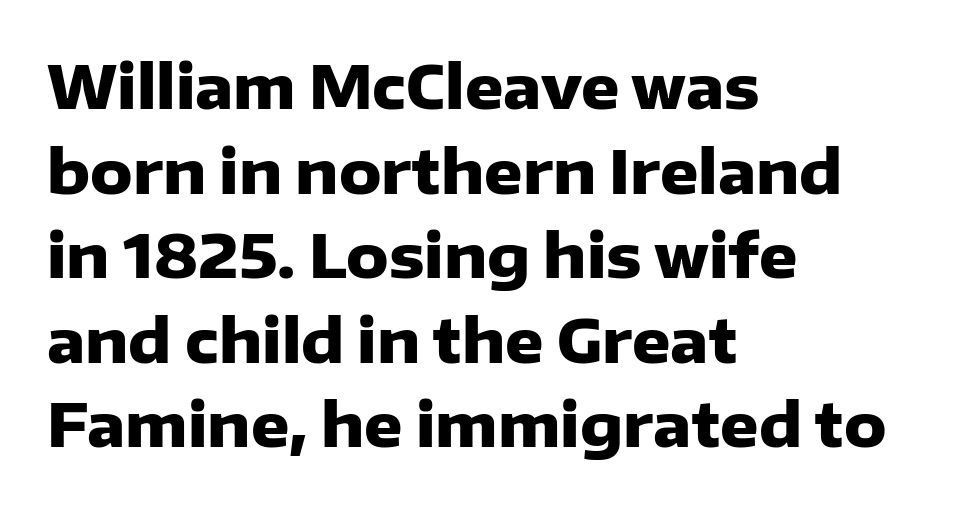
{"serif": "no", "italic": "no", "bold": "yes", "weight": "heavy", "width": "normal", "stroke_contrast": "low", "x_height": "medium", "monospaced": "no", "underline": "no", "align": "left", "line_spacing": "normal", "line_spacing_ratio": 1.41, "letter_spacing": "normal", "letter_spacing_em": 0.0, "glyph_px": 60}
